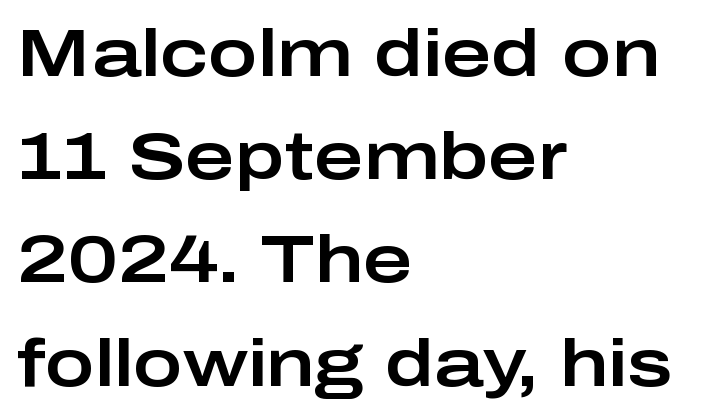
Q: Is the text italic (slanted)? A: No, it is upright.
Q: Is the typeface a serif or a sans-serif typeface? A: Sans-serif.
Q: Is the text underlined? A: No.
Q: How is the paragraph aligned? A: Left-aligned.
Q: Is the spacing between letters normal or unusually wide? A: Normal.
Q: Is the spacing between lines tight, normal or loose? A: Normal.
Q: Width (condensed, normal, or wide)? A: Wide.
Q: Stroke contrast? A: Low.
Q: x-height? A: Medium.
Q: Monospaced? A: No.
